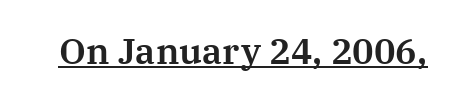
{"serif": "yes", "italic": "no", "width": "normal", "stroke_contrast": "medium", "x_height": "medium", "monospaced": "no", "underline": "yes", "letter_spacing": "normal", "letter_spacing_em": 0.0, "glyph_px": 36}
